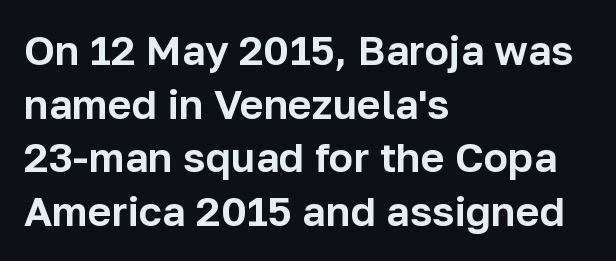
The image shows 41 px sans-serif type, upright; set left-aligned, normal line spacing (1.31x), normal letter spacing, not underlined; low stroke contrast and a medium x-height.
